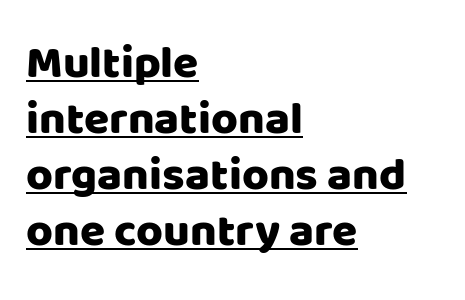
The image shows 46 px sans-serif type, upright; set left-aligned, line spacing 1.22x, normal letter spacing, underlined; low stroke contrast and a large x-height.
